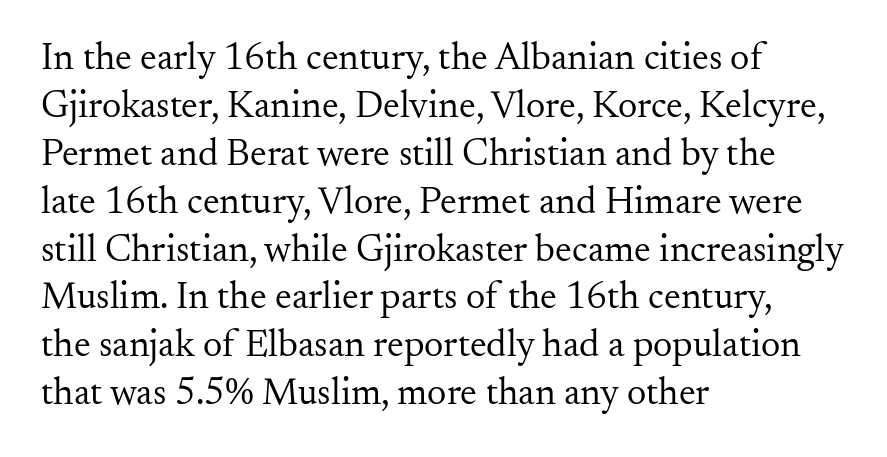
The rendering shows small feet on the letterforms — a serif design. A quiet, ordinary-to-light weight characterises the typeface. The line texture is even and compact thanks to regular tracking. The foot of each line stays bare and open.
